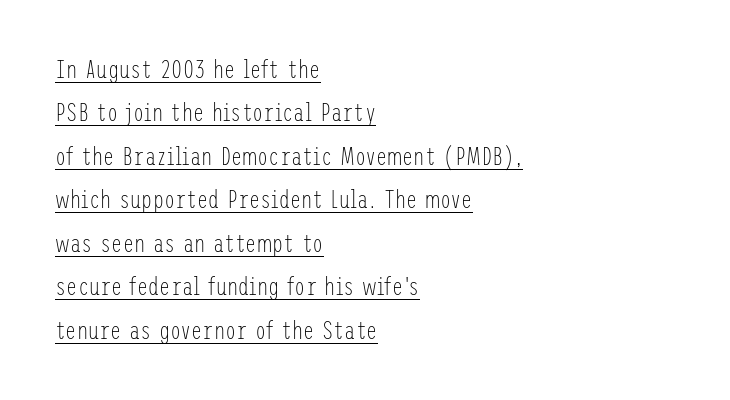
{"italic": "no", "bold": "no", "underline": "yes", "align": "left", "line_spacing_ratio": 1.74, "letter_spacing": "normal", "letter_spacing_em": 0.0, "glyph_px": 25}
